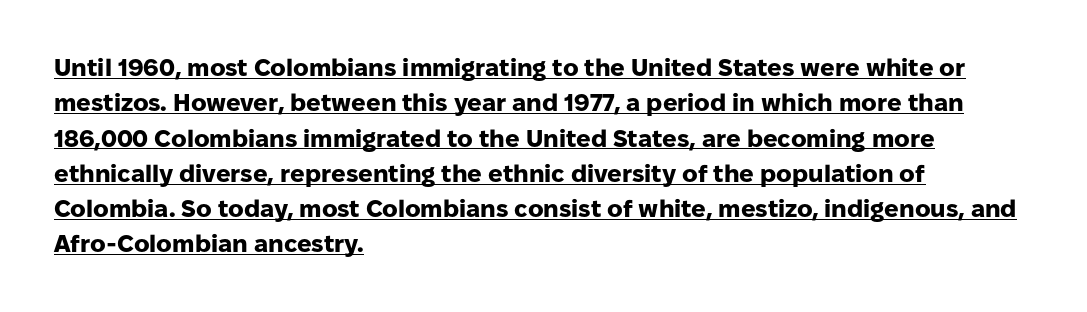
Beneath each row of characters lies a ruled line. The line-height multiplier appears to be the usual default. Thick stems and heavy bowls — unmistakably bold. The font's upright variant was chosen for this text.
